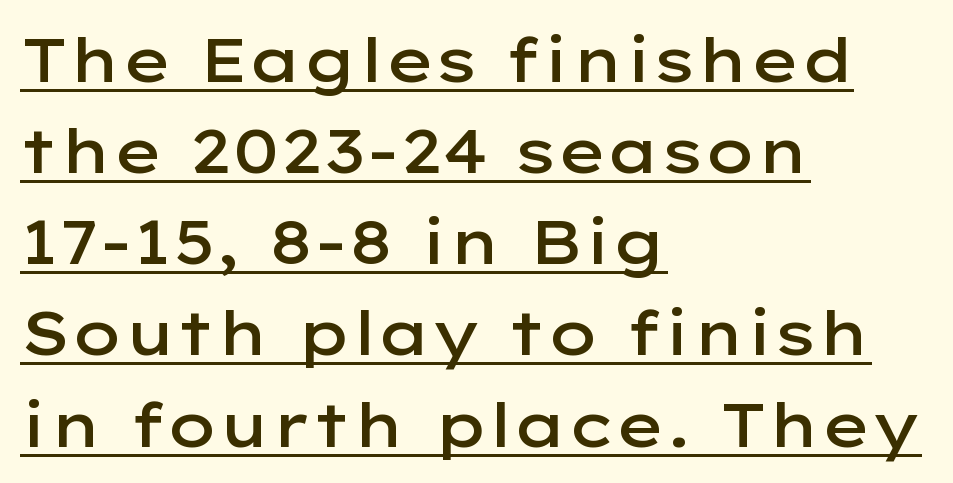
The passage shown is typed in a proportional face where columns would drift. Emphasis is given by a line drawn under the lettering. There is no visible air inserted between adjacent glyphs. The text block is weighted toward the left margin, trailing off unevenly rightward. What weight is shown? A semibold, between regular and bold. No italicization has been applied; the sample stays upright.
